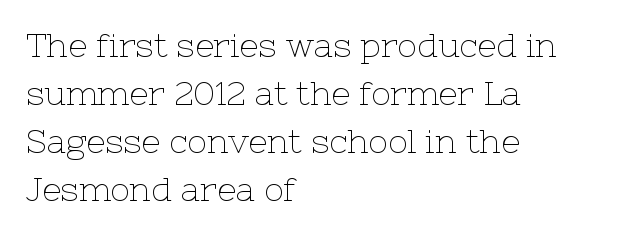
{"serif": "yes", "italic": "no", "bold": "no", "weight": "thin", "width": "normal", "stroke_contrast": "low", "x_height": "medium", "monospaced": "no", "underline": "no", "align": "left", "line_spacing": "normal", "line_spacing_ratio": 1.45, "letter_spacing": "normal", "letter_spacing_em": 0.0, "glyph_px": 33}
